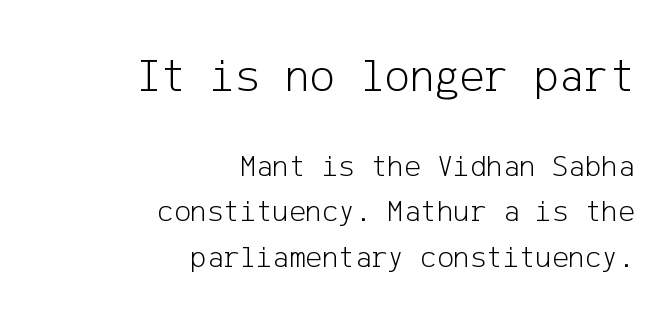
{"serif": "no", "italic": "no", "bold": "no", "weight": "light", "width": "normal", "stroke_contrast": "low", "x_height": "medium", "underline": "no", "align": "right", "line_spacing": "normal", "line_spacing_ratio": 1.46, "letter_spacing": "normal", "letter_spacing_em": 0.0, "larger_block": "first", "size_ratio": 1.52, "glyph_px": 47}
